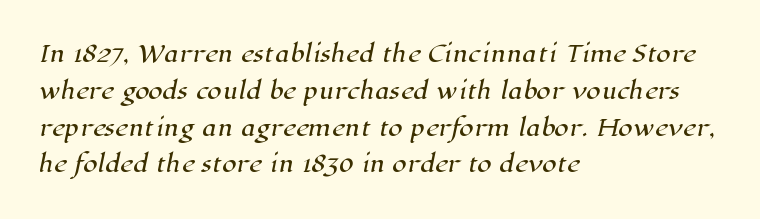
{"underline": "no", "align": "left", "line_spacing": "normal", "line_spacing_ratio": 1.6, "letter_spacing": "normal", "letter_spacing_em": 0.0, "glyph_px": 23}
